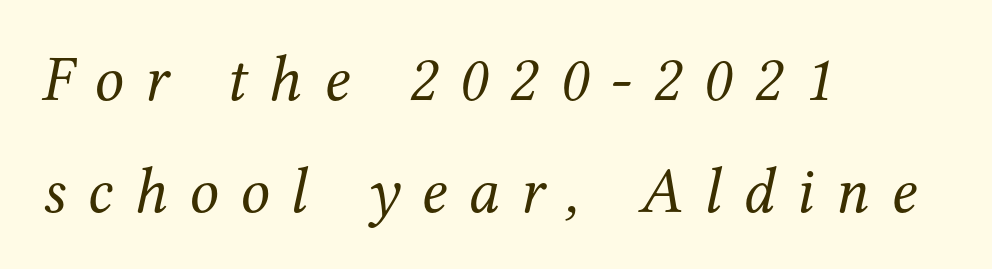
The image shows 65 px regular-weight serif type, italic (leaning right); set left-aligned, line spacing 1.72x, unusually wide letter spacing (+0.33 em), not underlined; medium stroke contrast and a medium x-height.
